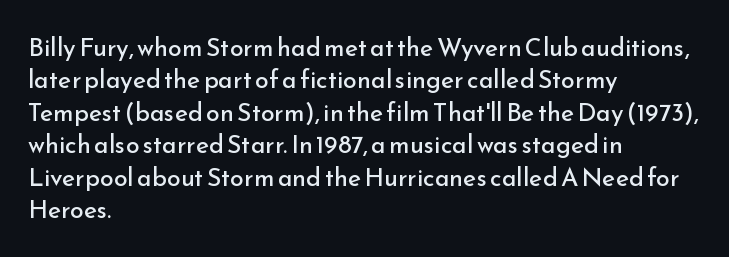
The image shows 25 px text type, upright; set left-aligned, normal line spacing (1.3x), normal letter spacing, not underlined.
